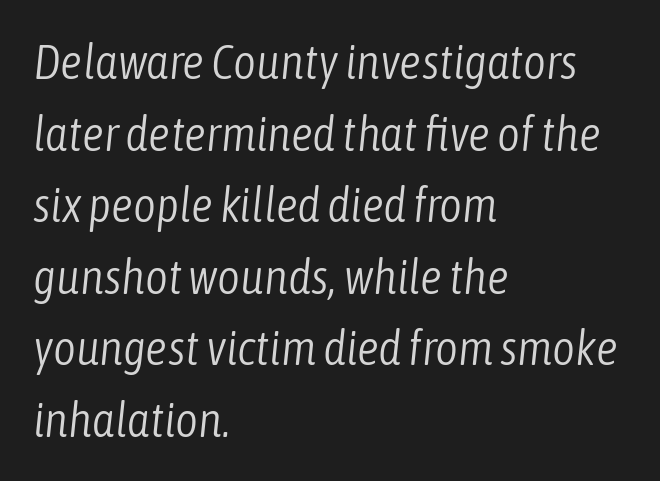
Lines of text with bare space underneath. The rag falls on the right side of this text block. A typesetter would mark this as italic. What's the leading like? Ordinary, nothing unusual.
